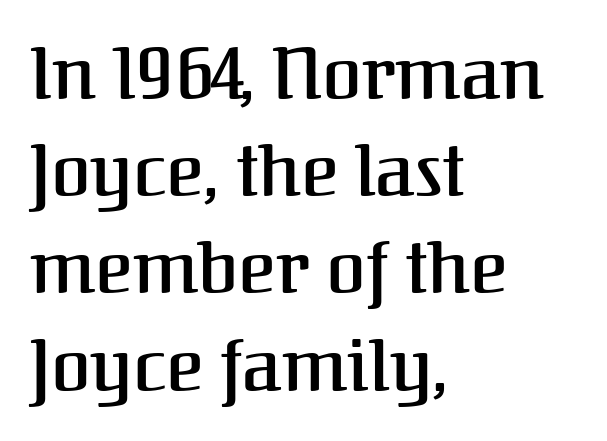
Q: Is the text italic (slanted)? A: No, it is upright.
Q: Is the typeface a serif or a sans-serif typeface? A: Serif.
Q: Is the text underlined? A: No.
Q: How is the paragraph aligned? A: Left-aligned.
Q: Is the spacing between letters normal or unusually wide? A: Normal.
Q: Is the spacing between lines tight, normal or loose? A: Normal.
Q: Width (condensed, normal, or wide)? A: Normal.
Q: Stroke contrast? A: Medium.
Q: x-height? A: Medium.
Q: Monospaced? A: No.
